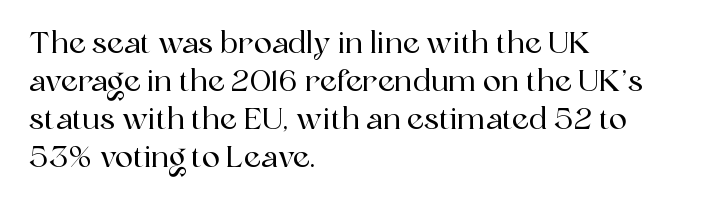
Characters follow at the spacing the type designer built in. Teacher's note: observe the even left margin — that is flush-left alignment. A bare baseline throughout the passage. The text was rendered using a seriffed face with decorative stroke endings. Do the characters align in a grid? No, the font is proportional.
